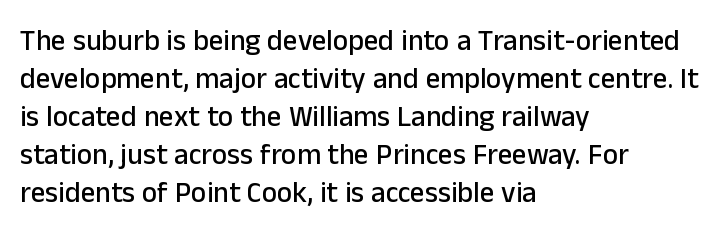
The image shows 29 px sans-serif type, upright; set left-aligned, normal line spacing (1.31x), normal letter spacing, not underlined; low stroke contrast and a medium x-height.
